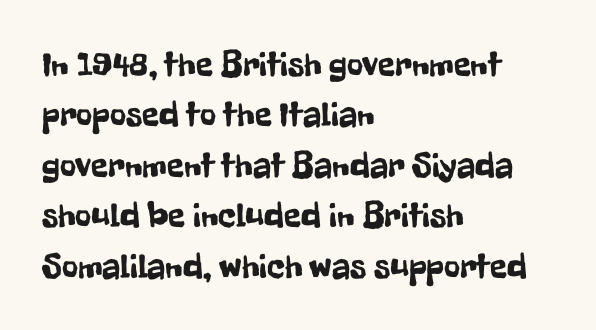
Line beginnings align vertically; line endings do not. Inter-character spacing is left at the font's built-in metrics. A typesetter would call this proportional, since set widths differ per character. A typesetter would call this leading conventional body-copy spacing.
